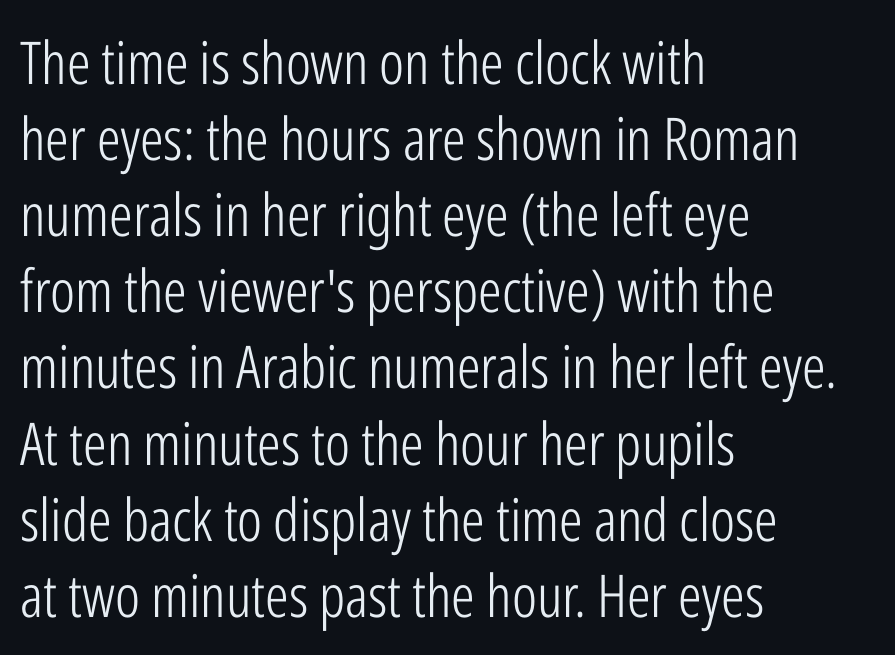
Q: Is the text bold? A: No.
Q: Is the text italic (slanted)? A: No, it is upright.
Q: Is the typeface a serif or a sans-serif typeface? A: Sans-serif.
Q: Is the text underlined? A: No.
Q: How is the paragraph aligned? A: Left-aligned.
Q: Is the spacing between letters normal or unusually wide? A: Normal.
Q: Is the spacing between lines tight, normal or loose? A: Normal.
Q: Width (condensed, normal, or wide)? A: Condensed.
Q: Stroke contrast? A: Low.
Q: x-height? A: Medium.
Q: Monospaced? A: No.
